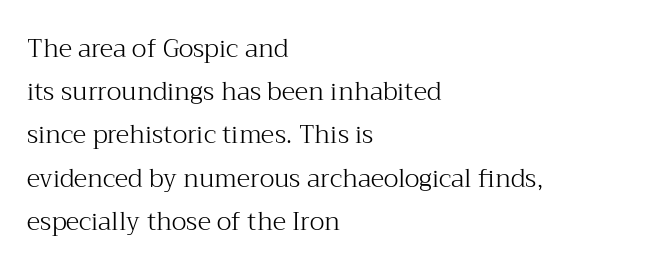
The image shows 25 px text type, upright; set left-aligned, line spacing 1.73x, normal letter spacing, not underlined.
